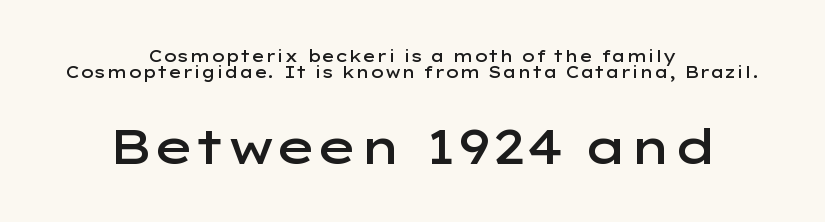
{"serif": "no", "italic": "no", "bold": "semi", "weight": "semibold", "width": "wide", "stroke_contrast": "low", "x_height": "medium", "monospaced": "no", "underline": "no", "align": "center", "line_spacing": "tight", "line_spacing_ratio": 0.98, "letter_spacing": "normal", "letter_spacing_em": 0.0, "larger_block": "second", "size_ratio": 3.0, "glyph_px": 48}
